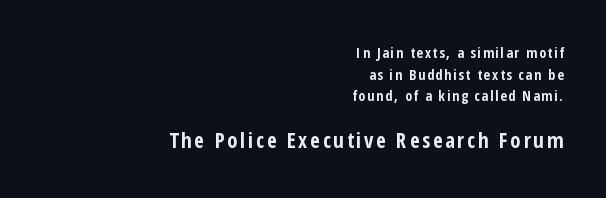
{"italic": "no", "bold": "yes", "underline": "no", "align": "right", "line_spacing": "normal", "line_spacing_ratio": 1.55, "larger_block": "second", "size_ratio": 1.5, "glyph_px": 21}
